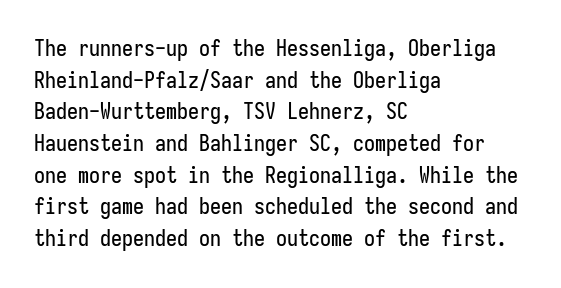
{"italic": "no", "underline": "no", "align": "left", "line_spacing": "normal", "line_spacing_ratio": 1.44, "letter_spacing": "normal", "letter_spacing_em": 0.0, "glyph_px": 22}
